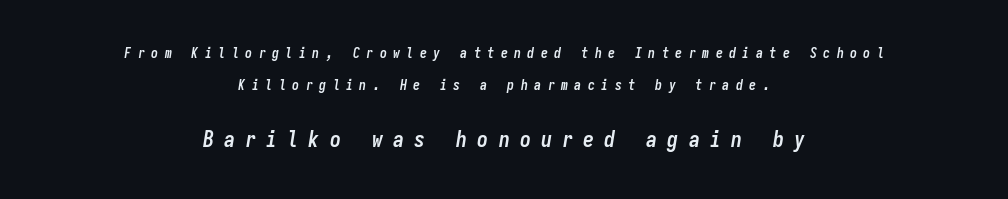
{"italic": "yes", "lean": "right", "slant_degrees": 9, "bold": "yes", "underline": "no", "align": "center", "line_spacing": "loose", "line_spacing_ratio": 2.28, "letter_spacing": "wide", "letter_spacing_em": 0.46, "larger_block": "second", "size_ratio": 1.57, "glyph_px": 22}
